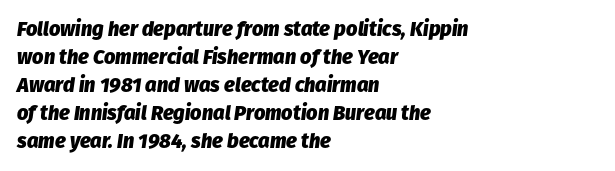
The passage shown stacks its lines at a standard gap. Standard letterfit; no display-style spreading of the glyphs. Its strokes are broad and dark, the hallmark of bold type. The rendering applies a slant to the glyphs. Check under the words: just untouched page. The paragraph shown leans on its left margin.
